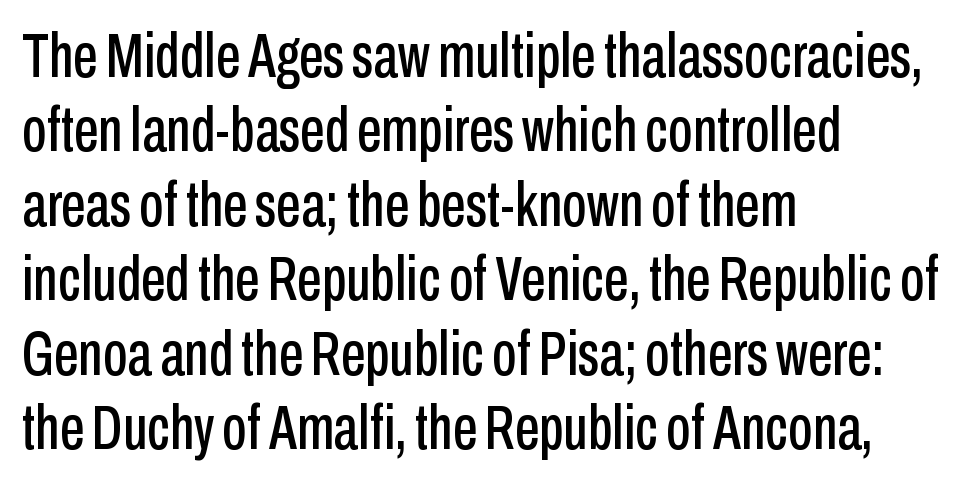
{"serif": "no", "italic": "no", "width": "condensed", "stroke_contrast": "low", "x_height": "medium", "monospaced": "no", "underline": "no", "align": "left", "line_spacing_ratio": 1.2, "letter_spacing": "normal", "letter_spacing_em": 0.0, "glyph_px": 62}
